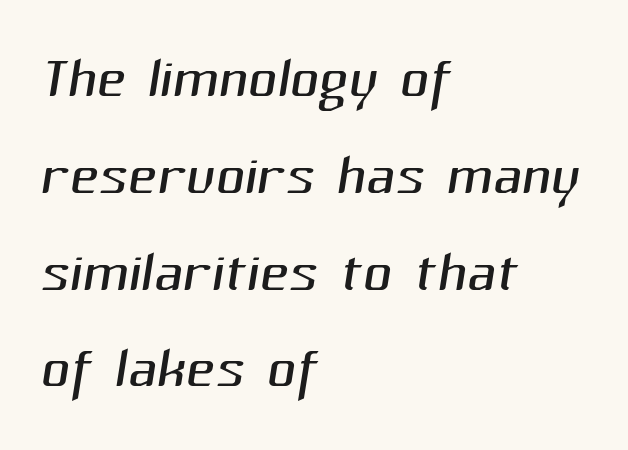
The image shows 80 px light sans-serif type; set left-aligned, line spacing 1.21x, normal letter spacing, not underlined; medium stroke contrast and a medium x-height.
